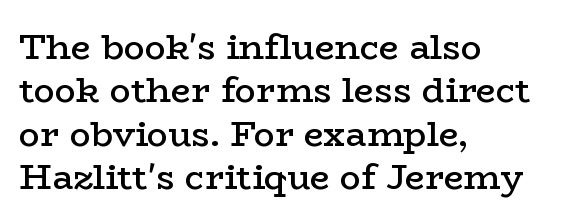
The image shows 35 px semibold, wide serif type, upright; set left-aligned, line spacing 1.24x, normal letter spacing, not underlined; low stroke contrast and a medium x-height.
